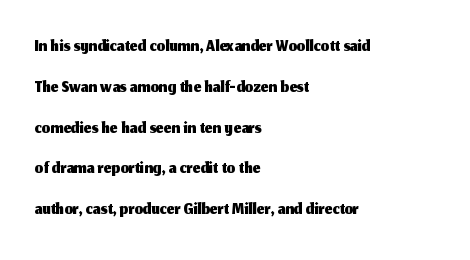
{"italic": "no", "underline": "no", "align": "left", "line_spacing": "normal", "line_spacing_ratio": 1.51, "letter_spacing": "normal", "letter_spacing_em": 0.0, "glyph_px": 27}
